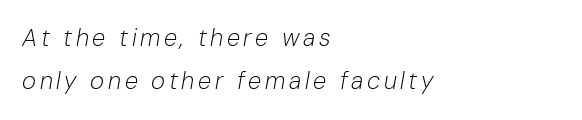
Q: Is the text bold? A: No.
Q: Is the text italic (slanted)? A: Yes, it leans right by about 10 degrees.
Q: Is the text underlined? A: No.
Q: How is the paragraph aligned? A: Left-aligned.
